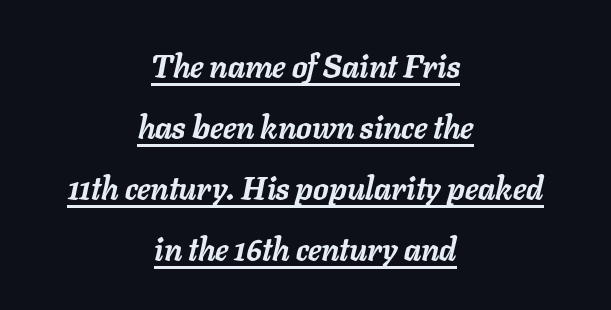
{"italic": "yes", "lean": "right", "slant_degrees": 11, "bold": "yes", "weight": "semibold", "width": "normal", "stroke_contrast": "low", "x_height": "medium", "monospaced": "no", "underline": "yes", "align": "center", "line_spacing": "loose", "line_spacing_ratio": 1.97, "letter_spacing": "normal", "letter_spacing_em": 0.0, "glyph_px": 31}
